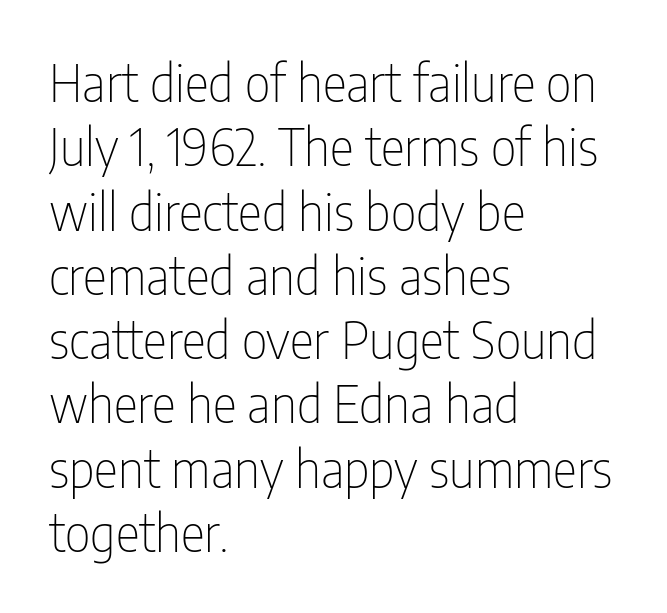
Q: Is the text bold? A: No.
Q: Is the text italic (slanted)? A: No, it is upright.
Q: Is the typeface a serif or a sans-serif typeface? A: Sans-serif.
Q: Is the text underlined? A: No.
Q: How is the paragraph aligned? A: Left-aligned.
Q: Is the spacing between letters normal or unusually wide? A: Normal.
Q: Is the spacing between lines tight, normal or loose? A: Normal.
Q: Width (condensed, normal, or wide)? A: Condensed.
Q: Stroke contrast? A: Low.
Q: x-height? A: Medium.
Q: Monospaced? A: No.
